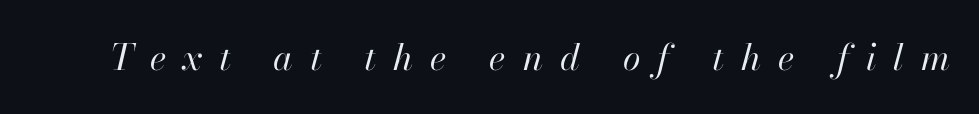
The image shows 36 px regular-weight type, italic (leaning right); set unusually wide letter spacing (+0.47 em), not underlined; high stroke contrast and a small x-height.
